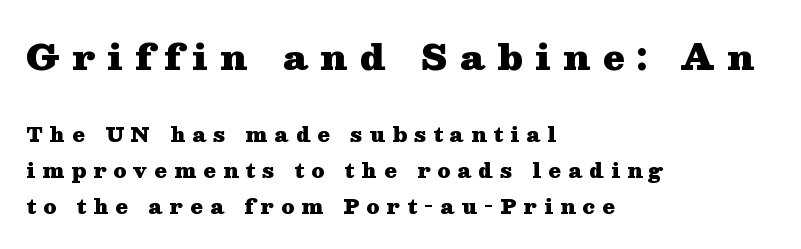
Q: Is the text bold? A: Yes.
Q: Is the text italic (slanted)? A: No, it is upright.
Q: Is the typeface a serif or a sans-serif typeface? A: Serif.
Q: Is the text underlined? A: No.
Q: How is the paragraph aligned? A: Left-aligned.
Q: Is the spacing between letters normal or unusually wide? A: Unusually wide.
Q: Which block of text is set in a larger size, the first (top) or the second (bottom)? A: The first (top) one.
Q: Width (condensed, normal, or wide)? A: Wide.
Q: Stroke contrast? A: Medium.
Q: x-height? A: Medium.
Q: Monospaced? A: No.
